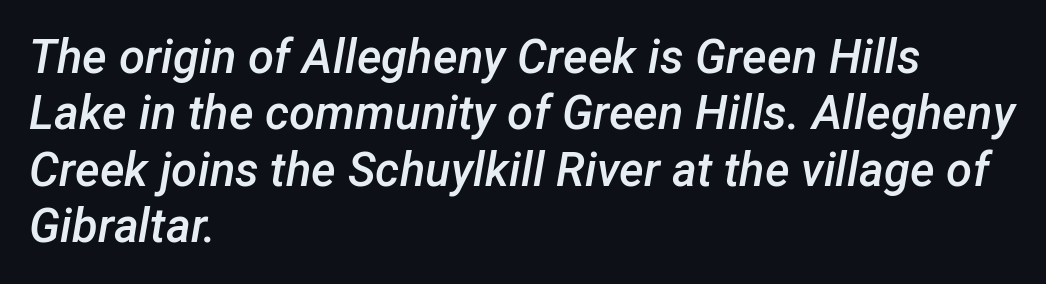
Q: Is the text bold? A: Semi-bold.
Q: Is the text italic (slanted)? A: Yes, it leans right by about 12 degrees.
Q: Is the text underlined? A: No.
Q: How is the paragraph aligned? A: Left-aligned.
Q: Is the spacing between letters normal or unusually wide? A: Normal.
Q: Width (condensed, normal, or wide)? A: Normal.
Q: Stroke contrast? A: Low.
Q: x-height? A: Medium.
Q: Monospaced? A: No.
